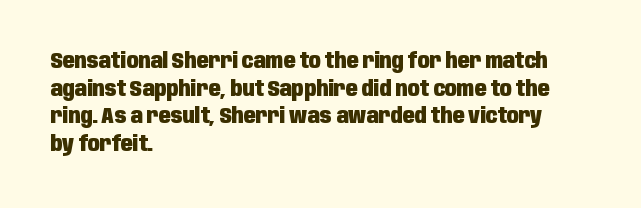
These words are printed bold, with thick strokes throughout. The string is rendered with underlining switched off. What's the leading like? Ordinary, nothing unusual. Tracking value appears to be zero — textbook default spacing. This rendering uses left alignment, leaving the right contour irregular. Every stem runs plumb, perpendicular to the baseline.
